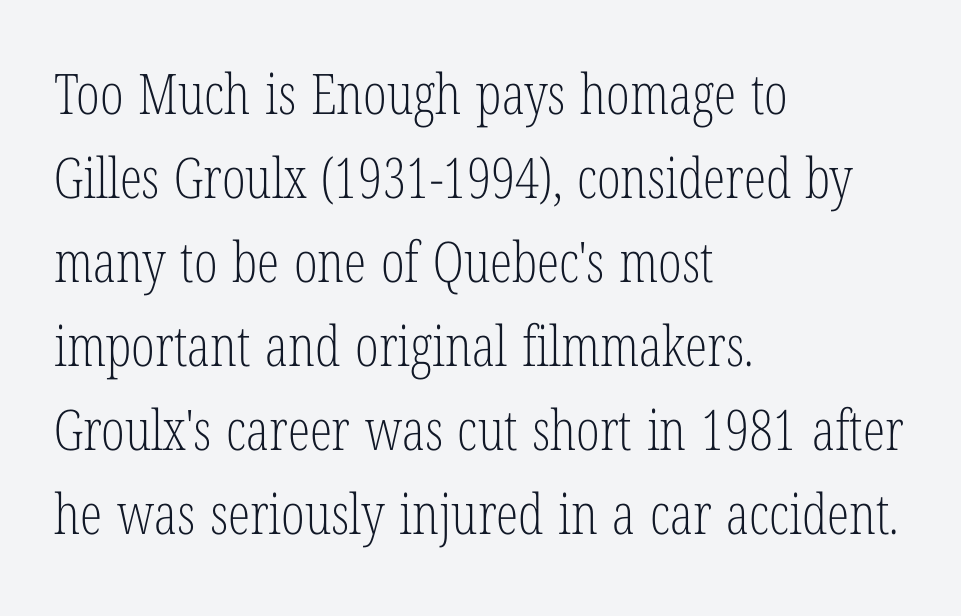
Q: Is the text bold? A: No.
Q: Is the text italic (slanted)? A: No, it is upright.
Q: Is the typeface a serif or a sans-serif typeface? A: Serif.
Q: Is the text underlined? A: No.
Q: How is the paragraph aligned? A: Left-aligned.
Q: Is the spacing between letters normal or unusually wide? A: Normal.
Q: Is the spacing between lines tight, normal or loose? A: Normal.
Q: Width (condensed, normal, or wide)? A: Condensed.
Q: Stroke contrast? A: Low.
Q: x-height? A: Medium.
Q: Monospaced? A: No.
